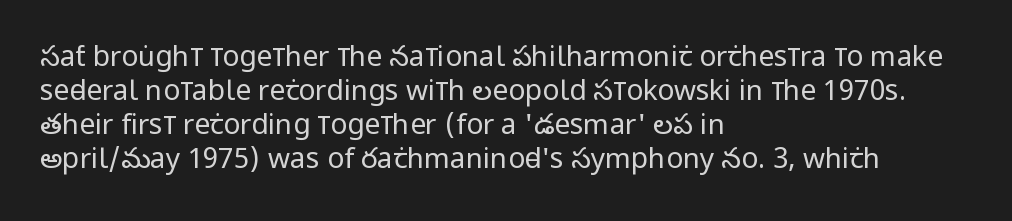
{"serif": "no", "italic": "no", "bold": "no", "weight": "regular", "width": "condensed", "stroke_contrast": "low", "x_height": "large", "monospaced": "no", "underline": "no", "align": "left", "line_spacing_ratio": 1.22, "letter_spacing": "normal", "letter_spacing_em": 0.0, "glyph_px": 28}
